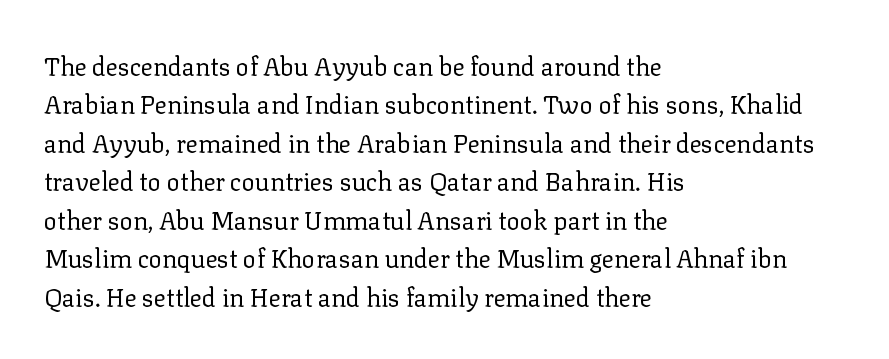
This sample uses an upright cut, with every glyph sitting square on the baseline. The string is rendered with underlining switched off. Tracking value appears to be zero — textbook default spacing. The lines in this sample share a left origin and differ only in where they stop. Vertical spacing — default.
